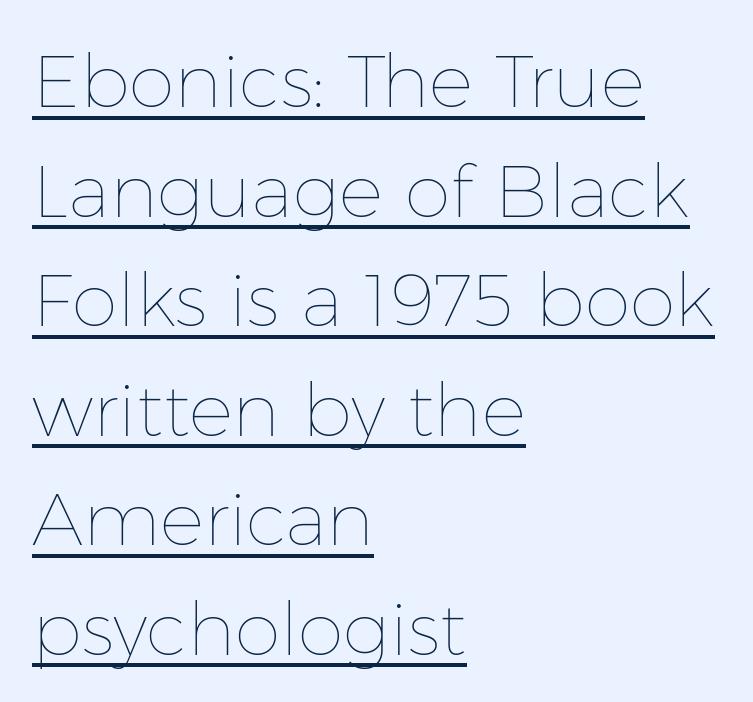
{"italic": "no", "bold": "no", "weight": "thin", "width": "normal", "stroke_contrast": "low", "x_height": "medium", "monospaced": "no", "underline": "yes", "align": "left", "line_spacing": "normal", "line_spacing_ratio": 1.48, "letter_spacing": "normal", "letter_spacing_em": 0.0, "glyph_px": 74}
